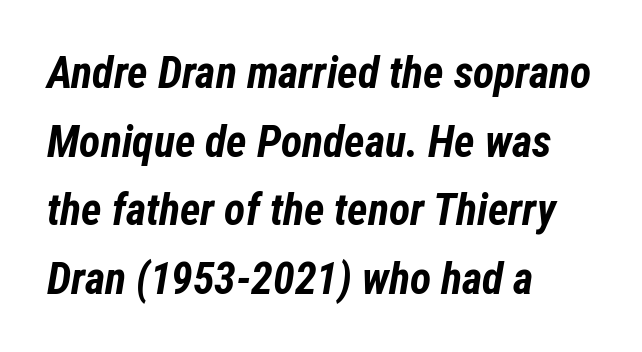
When letters slant like this, we call the style italic. Look at the tracking — it's just the regular setting, nothing added. The passage shown stacks its lines at a standard gap. Strong, thick strokes mark this as bold type. Teacher's note: observe the even left margin — that is flush-left alignment. Do the characters align in a grid? No, the font is proportional.
